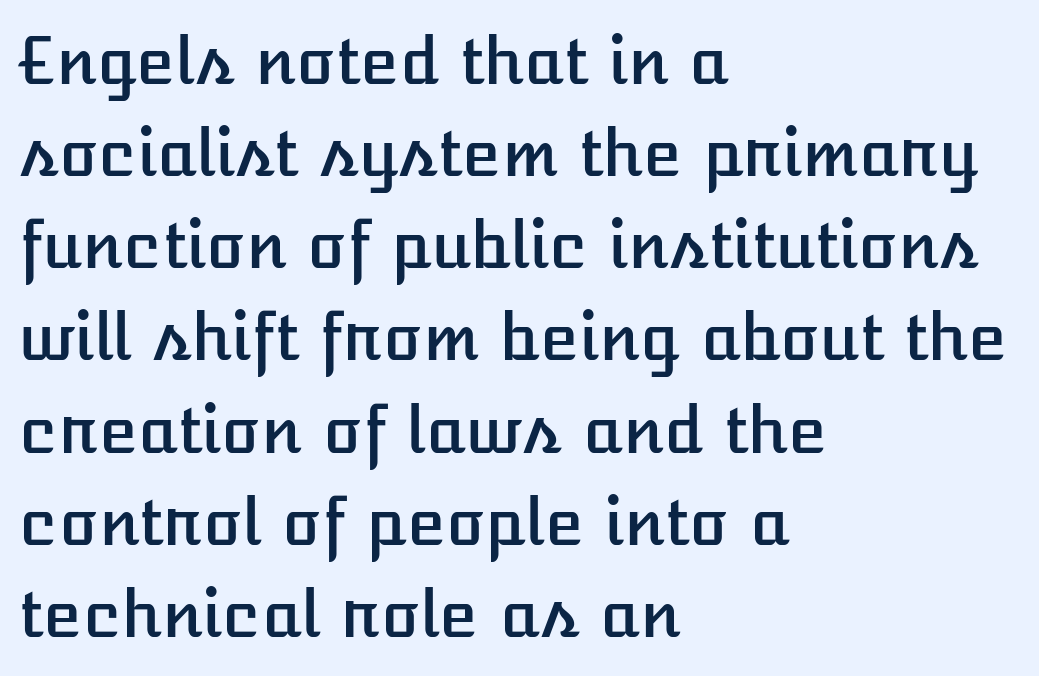
The image shows 64 px text type, upright; set left-aligned, normal line spacing (1.44x), normal letter spacing, not underlined; low stroke contrast and a medium x-height.
